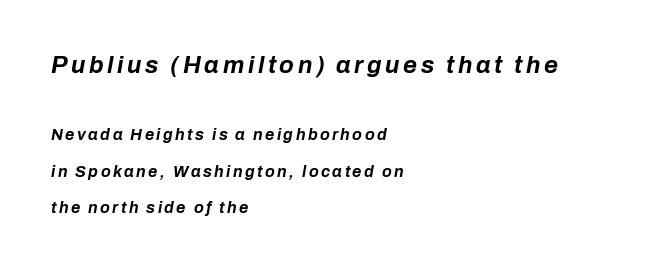
Q: Is the text bold? A: Yes.
Q: Is the text italic (slanted)? A: Yes, it leans right by about 10 degrees.
Q: Is the text underlined? A: No.
Q: How is the paragraph aligned? A: Left-aligned.
Q: Is the spacing between lines tight, normal or loose? A: Loose.
Q: Which block of text is set in a larger size, the first (top) or the second (bottom)? A: The first (top) one.
